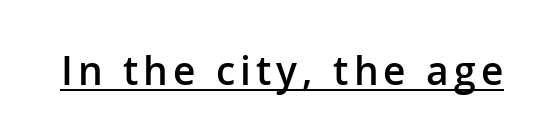
Q: Is the text bold? A: Semi-bold.
Q: Is the text italic (slanted)? A: No, it is upright.
Q: Is the typeface a serif or a sans-serif typeface? A: Sans-serif.
Q: Is the text underlined? A: Yes.
Q: Width (condensed, normal, or wide)? A: Normal.
Q: Stroke contrast? A: Low.
Q: x-height? A: Medium.
Q: Monospaced? A: No.
